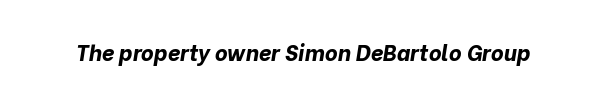
{"italic": "yes", "lean": "right", "slant_degrees": 10, "bold": "yes", "underline": "no", "letter_spacing": "normal", "letter_spacing_em": 0.0, "glyph_px": 22}
